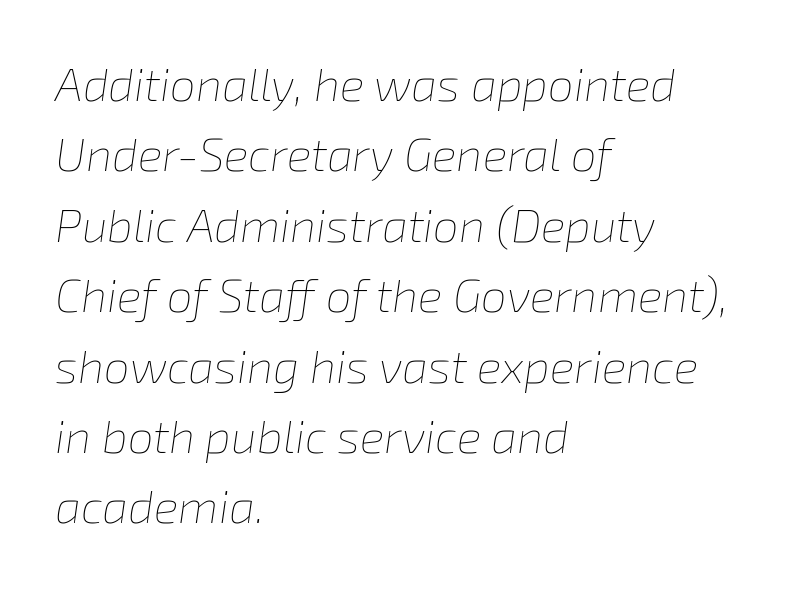
Q: Is the text bold? A: No.
Q: Is the text italic (slanted)? A: Yes, it leans right by about 8 degrees.
Q: Is the text underlined? A: No.
Q: How is the paragraph aligned? A: Left-aligned.
Q: Is the spacing between letters normal or unusually wide? A: Normal.
Q: Is the spacing between lines tight, normal or loose? A: Normal.
Q: Width (condensed, normal, or wide)? A: Normal.
Q: Stroke contrast? A: Low.
Q: x-height? A: Medium.
Q: Monospaced? A: No.
